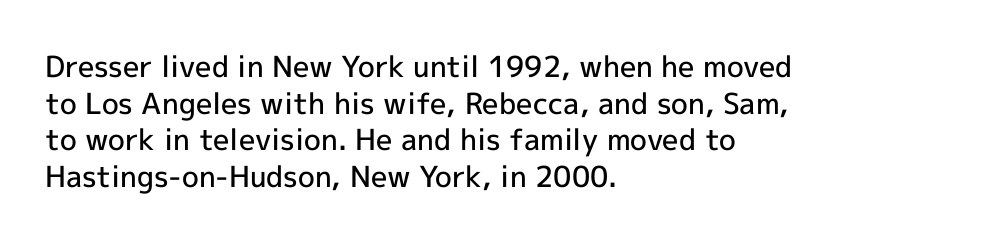
Q: Is the text bold? A: Semi-bold.
Q: Is the text italic (slanted)? A: No, it is upright.
Q: Is the typeface a serif or a sans-serif typeface? A: Sans-serif.
Q: Is the text underlined? A: No.
Q: How is the paragraph aligned? A: Left-aligned.
Q: Is the spacing between letters normal or unusually wide? A: Normal.
Q: Is the spacing between lines tight, normal or loose? A: Normal.
Q: Width (condensed, normal, or wide)? A: Normal.
Q: x-height? A: Medium.
Q: Monospaced? A: No.
